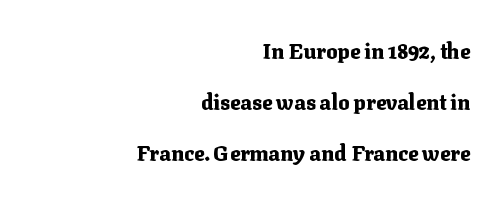
These lines stand farther apart than default settings would place them. Tracking here is standard; glyphs follow each other at the usual distance. Quick note: underline off. Leftover space on each line is placed entirely before the opening word. A roman cut, with each character standing at attention. The face used here has the dense, thick strokes of a bold.
